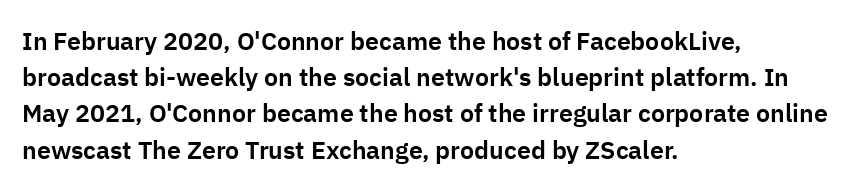
Q: Is the text italic (slanted)? A: No, it is upright.
Q: Is the text underlined? A: No.
Q: How is the paragraph aligned? A: Left-aligned.
Q: Is the spacing between letters normal or unusually wide? A: Normal.
Q: Is the spacing between lines tight, normal or loose? A: Normal.
